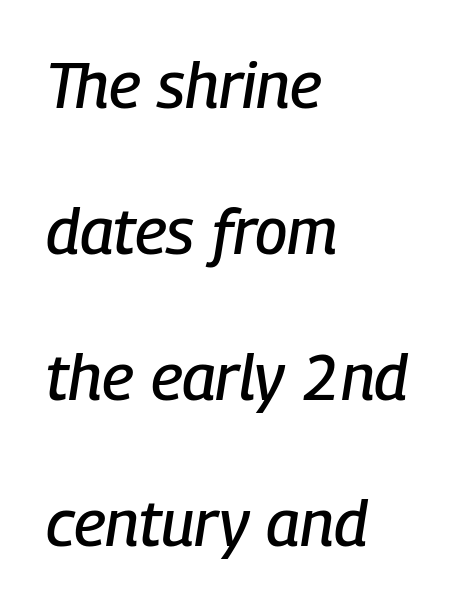
The image shows 64 px condensed type, italic (leaning right); set left-aligned, loose line spacing (2.28x), normal letter spacing, not underlined; low stroke contrast and a medium x-height.
